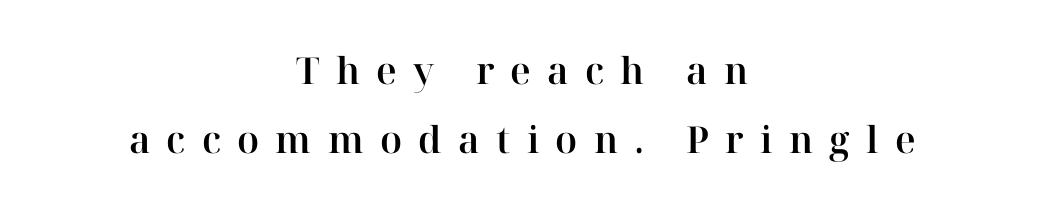
Q: Is the text italic (slanted)? A: No, it is upright.
Q: Is the typeface a serif or a sans-serif typeface? A: Serif.
Q: Is the text underlined? A: No.
Q: How is the paragraph aligned? A: Centered.
Q: Is the spacing between letters normal or unusually wide? A: Unusually wide.
Q: Width (condensed, normal, or wide)? A: Normal.
Q: Stroke contrast? A: High.
Q: x-height? A: Medium.
Q: Monospaced? A: No.
